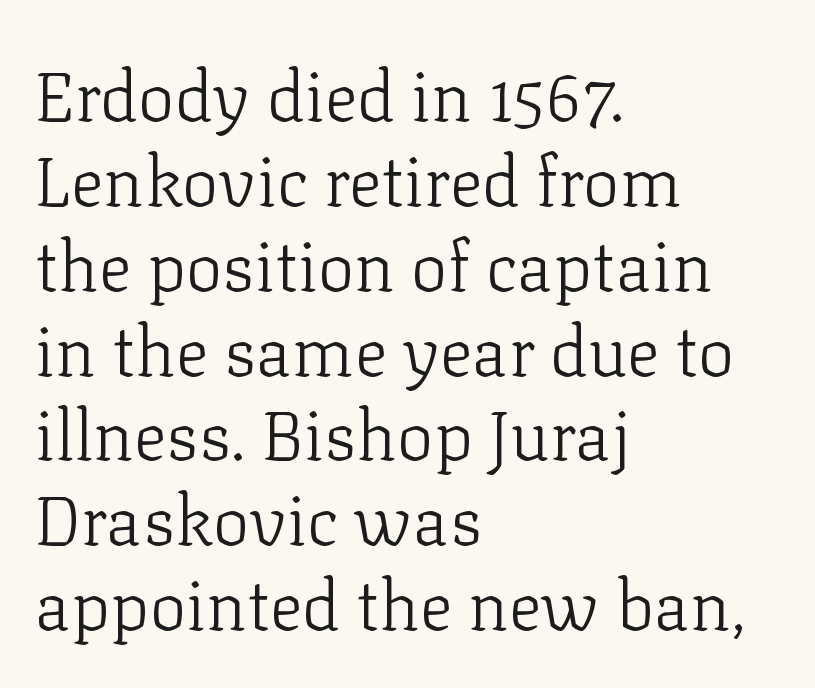
The image shows 69 px light serif type, upright; set left-aligned, line spacing 1.23x, normal letter spacing, not underlined; low stroke contrast and a medium x-height.
